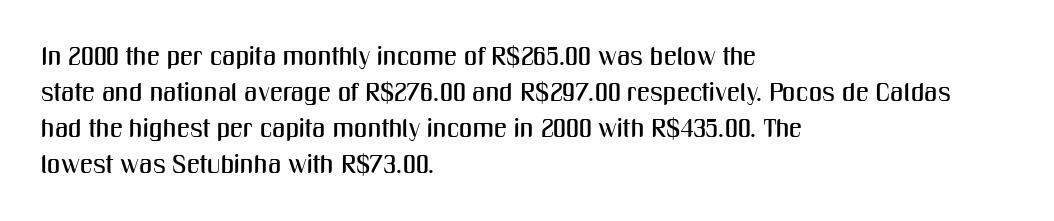
The image shows 26 px text type, upright; set left-aligned, normal line spacing (1.39x), normal letter spacing, not underlined.
